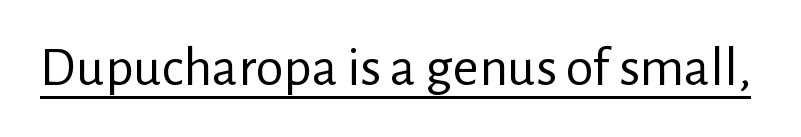
Q: Is the text bold? A: No.
Q: Is the text italic (slanted)? A: No, it is upright.
Q: Is the typeface a serif or a sans-serif typeface? A: Sans-serif.
Q: Is the text underlined? A: Yes.
Q: Is the spacing between letters normal or unusually wide? A: Normal.
Q: Width (condensed, normal, or wide)? A: Normal.
Q: Stroke contrast? A: Low.
Q: x-height? A: Medium.
Q: Monospaced? A: No.
